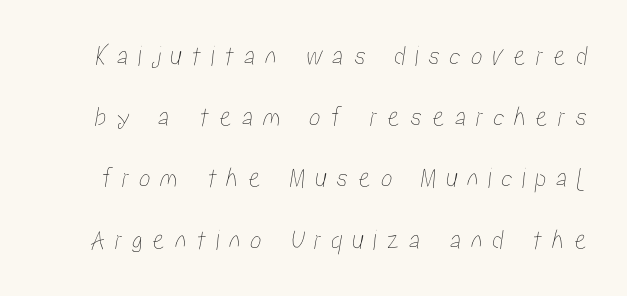
Substantial extra tracking has been applied to these lines. Regarding leading, the lines here are spaced well apart. Underlining? Definitely not there. Spacing verdict: proportional, widths tailored to each character.
